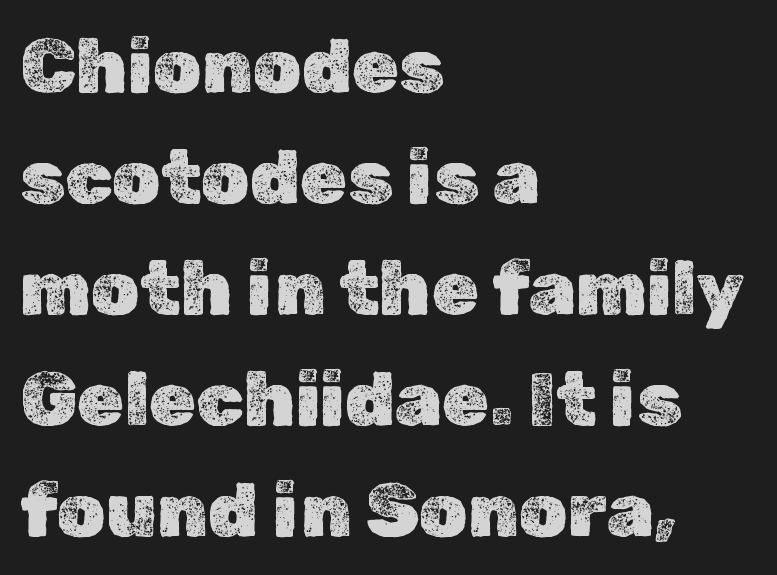
{"italic": "no", "width": "normal", "x_height": "medium", "monospaced": "no", "underline": "no", "align": "left", "line_spacing": "normal", "line_spacing_ratio": 1.46, "letter_spacing": "normal", "letter_spacing_em": 0.0, "glyph_px": 76}
